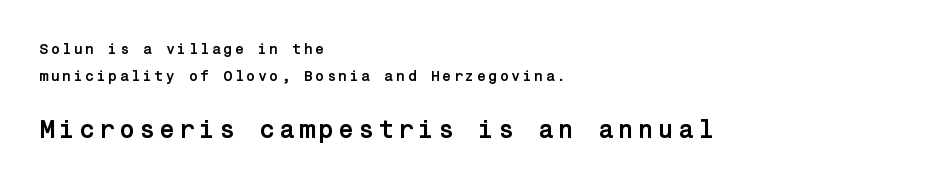
Q: Is the text bold? A: Yes.
Q: Is the text italic (slanted)? A: No, it is upright.
Q: Is the text underlined? A: No.
Q: How is the paragraph aligned? A: Left-aligned.
Q: Which block of text is set in a larger size, the first (top) or the second (bottom)? A: The second (bottom) one.
